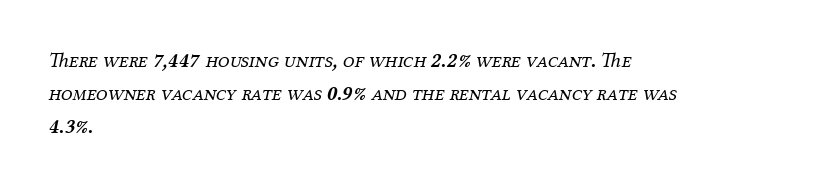
{"italic": "yes", "lean": "right", "slant_degrees": 12, "bold": "no", "underline": "no", "align": "left", "line_spacing": "normal", "line_spacing_ratio": 1.58, "letter_spacing": "normal", "letter_spacing_em": 0.0, "glyph_px": 21}
